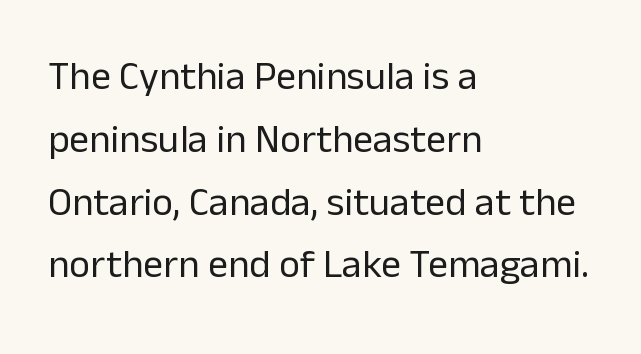
{"serif": "no", "italic": "no", "bold": "no", "weight": "regular", "width": "normal", "stroke_contrast": "low", "x_height": "medium", "monospaced": "no", "underline": "no", "align": "left", "line_spacing": "normal", "line_spacing_ratio": 1.57, "letter_spacing": "normal", "letter_spacing_em": 0.0, "glyph_px": 40}
